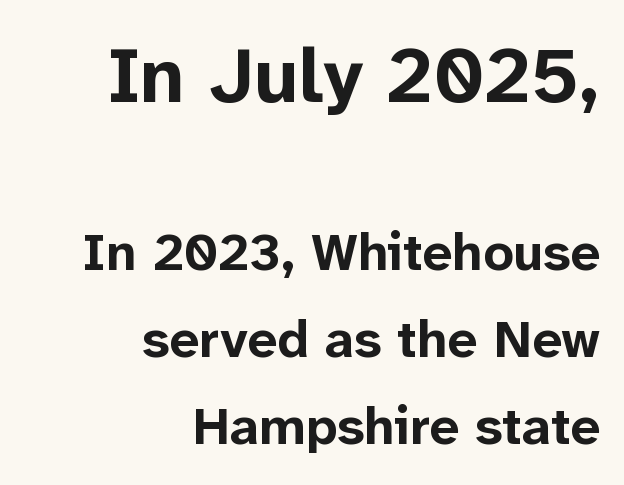
The image shows 79 px bold sans-serif type, upright; set right-aligned, normal line spacing (1.64x), normal letter spacing, not underlined; the first (top) block is 1.49x larger; low stroke contrast and a medium x-height.
